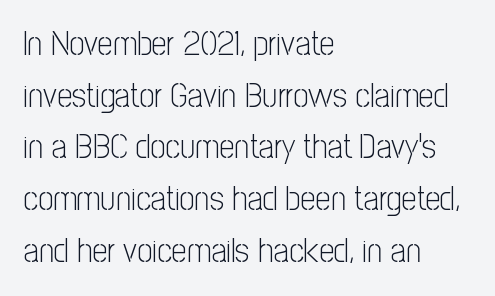
{"serif": "no", "italic": "no", "bold": "no", "weight": "light", "width": "condensed", "stroke_contrast": "low", "x_height": "medium", "monospaced": "no", "underline": "no", "align": "left", "line_spacing": "normal", "line_spacing_ratio": 1.52, "letter_spacing": "normal", "letter_spacing_em": 0.0, "glyph_px": 34}
